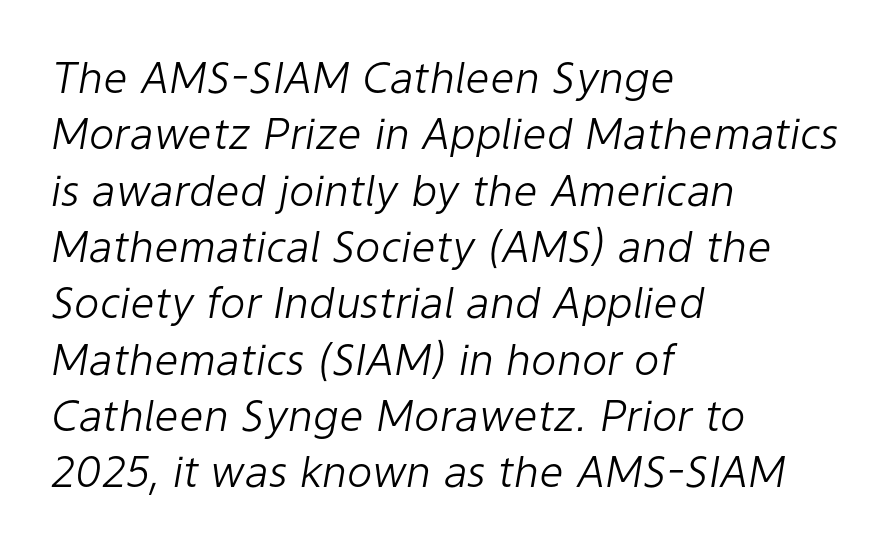
Q: Is the text bold? A: No.
Q: Is the text italic (slanted)? A: Yes, it leans right by about 9 degrees.
Q: Is the text underlined? A: No.
Q: How is the paragraph aligned? A: Left-aligned.
Q: Is the spacing between letters normal or unusually wide? A: Normal.
Q: Is the spacing between lines tight, normal or loose? A: Normal.
Q: Width (condensed, normal, or wide)? A: Normal.
Q: Stroke contrast? A: Low.
Q: x-height? A: Medium.
Q: Monospaced? A: No.
